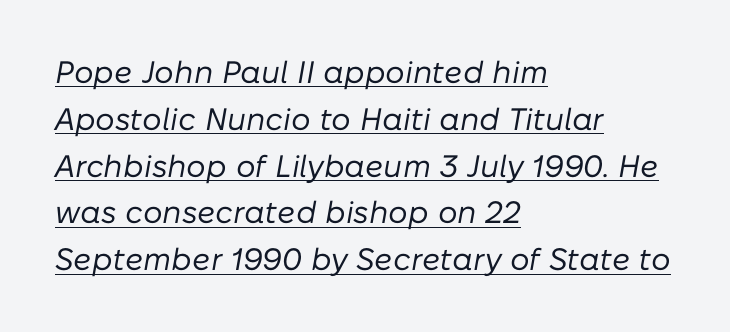
{"italic": "yes", "lean": "right", "slant_degrees": 10, "bold": "no", "weight": "regular", "width": "normal", "stroke_contrast": "low", "x_height": "medium", "monospaced": "no", "underline": "yes", "align": "left", "line_spacing": "normal", "line_spacing_ratio": 1.51, "letter_spacing": "normal", "letter_spacing_em": 0.0, "glyph_px": 31}
